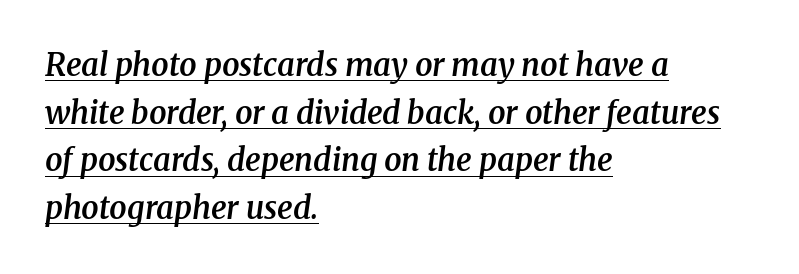
Q: Is the text bold? A: Semi-bold.
Q: Is the text italic (slanted)? A: Yes, it leans right by about 8 degrees.
Q: Is the typeface a serif or a sans-serif typeface? A: Serif.
Q: Is the text underlined? A: Yes.
Q: How is the paragraph aligned? A: Left-aligned.
Q: Is the spacing between letters normal or unusually wide? A: Normal.
Q: Is the spacing between lines tight, normal or loose? A: Normal.
Q: Width (condensed, normal, or wide)? A: Normal.
Q: Stroke contrast? A: Medium.
Q: x-height? A: Medium.
Q: Monospaced? A: No.
